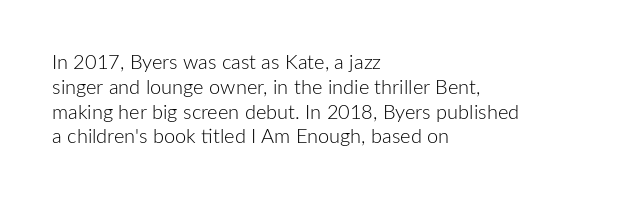
Each stroke keeps to a modest, everyday thickness or less. The type is set solid horizontally, with unmodified tracking. Italic: no, the glyphs are upright roman. In CSS terms this would be text-align: left.
